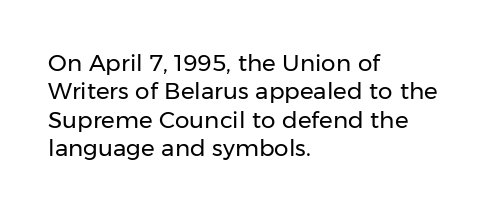
Nobody touched the tracking dial on this one. Visually the block forms a straight wall on the left and a jagged coastline on the right. Posture: upright roman. Beneath every word, the page is bare.
